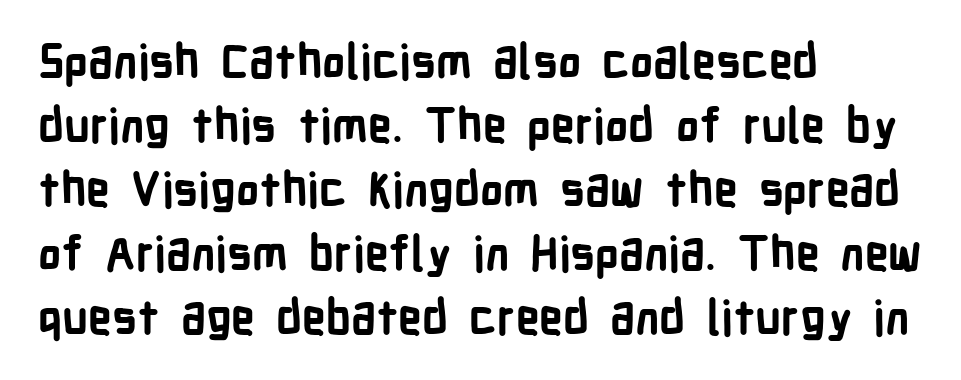
Q: Is the text bold? A: Yes.
Q: Is the text italic (slanted)? A: No, it is upright.
Q: Is the typeface a serif or a sans-serif typeface? A: Sans-serif.
Q: Is the text underlined? A: No.
Q: How is the paragraph aligned? A: Left-aligned.
Q: Is the spacing between letters normal or unusually wide? A: Normal.
Q: Is the spacing between lines tight, normal or loose? A: Normal.
Q: Width (condensed, normal, or wide)? A: Condensed.
Q: Stroke contrast? A: Low.
Q: x-height? A: Medium.
Q: Monospaced? A: No.
